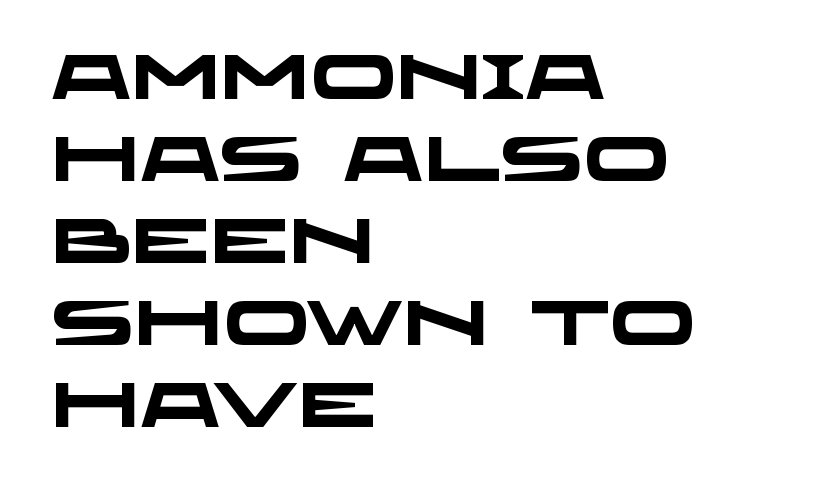
{"serif": "no", "bold": "yes", "weight": "heavy", "width": "wide", "stroke_contrast": "low", "x_height": "large", "monospaced": "no", "underline": "no", "align": "left", "line_spacing": "normal", "line_spacing_ratio": 1.3, "letter_spacing": "normal", "letter_spacing_em": 0.0, "glyph_px": 63}
